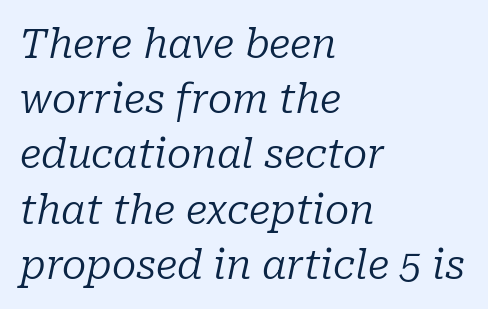
{"serif": "yes", "italic": "yes", "lean": "right", "slant_degrees": 10, "bold": "no", "weight": "regular", "width": "normal", "stroke_contrast": "low", "x_height": "medium", "monospaced": "no", "underline": "no", "align": "left", "line_spacing": "normal", "line_spacing_ratio": 1.38, "letter_spacing": "normal", "letter_spacing_em": 0.0, "glyph_px": 40}
